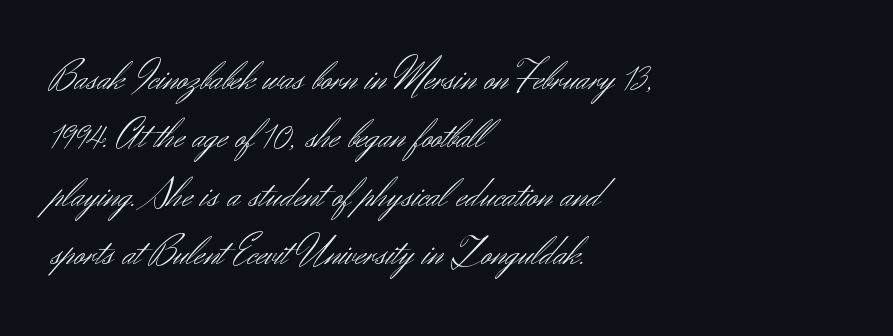
These lines keep a tight, regular rhythm from letter to letter. Quick note: underline off. A typesetter would call this proportional, since set widths differ per character. On a weight scale, this lands at 450 or below. The paragraph has a hard left edge and a soft right edge.
